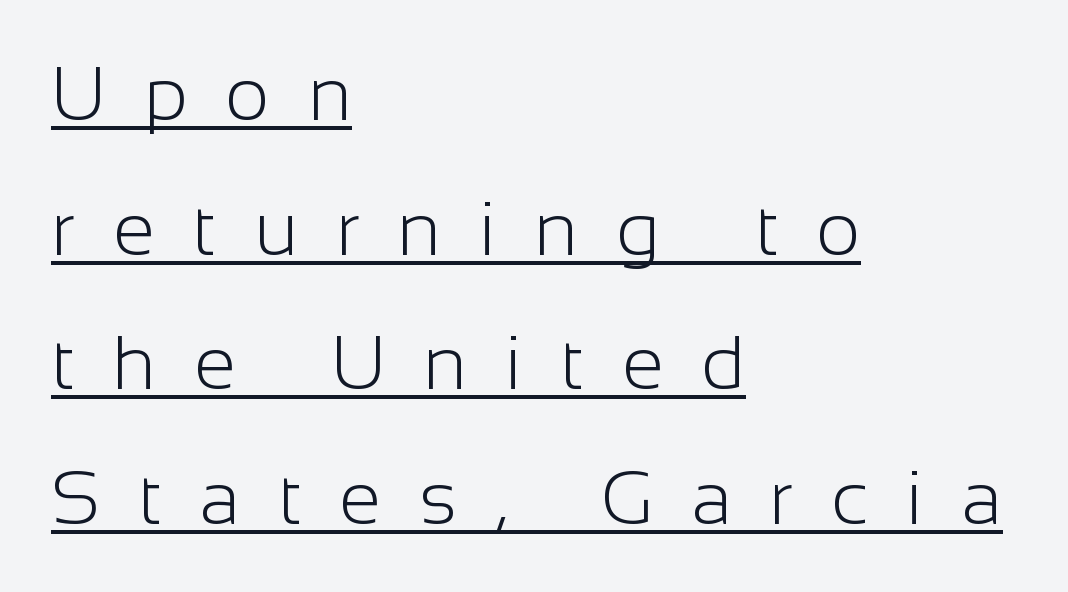
Descenders here cross a horizontal rule under the line. You can tell it's not italic because the verticals are truly vertical. The rendering uses natural spacing where letterforms have individual widths. Typographically, this falls in the sans-serif category. Alignment: flush left. Here the glyphs are tracked loosely, breaking word shapes into spaced letters.
